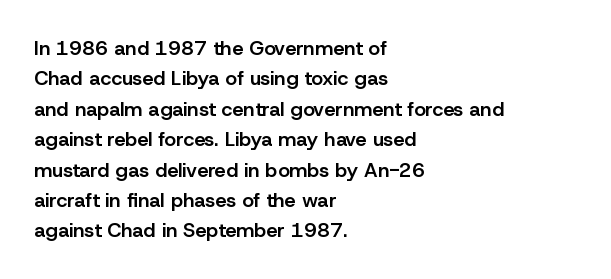
Q: Is the text bold? A: Semi-bold.
Q: Is the text italic (slanted)? A: No, it is upright.
Q: Is the text underlined? A: No.
Q: How is the paragraph aligned? A: Left-aligned.
Q: Is the spacing between letters normal or unusually wide? A: Normal.
Q: Is the spacing between lines tight, normal or loose? A: Normal.
